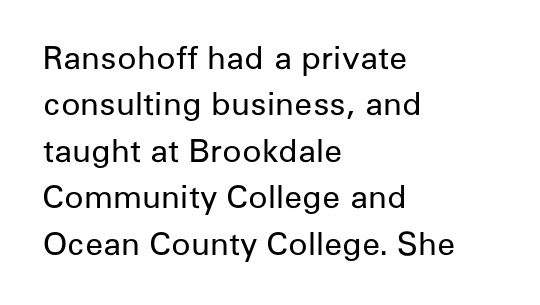
{"serif": "no", "italic": "no", "bold": "no", "weight": "regular", "width": "normal", "stroke_contrast": "low", "x_height": "medium", "monospaced": "no", "underline": "no", "align": "left", "line_spacing": "normal", "line_spacing_ratio": 1.45, "letter_spacing": "normal", "letter_spacing_em": 0.0, "glyph_px": 32}
